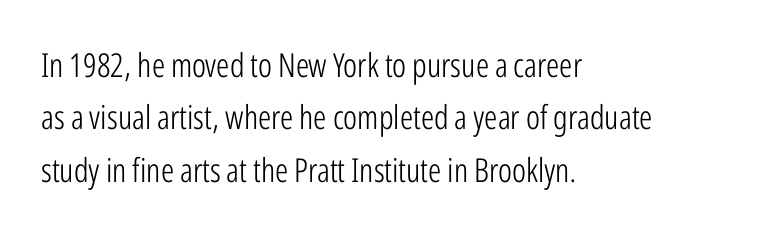
{"serif": "no", "italic": "no", "bold": "no", "weight": "light", "width": "condensed", "stroke_contrast": "low", "x_height": "medium", "monospaced": "no", "underline": "no", "align": "left", "line_spacing": "normal", "line_spacing_ratio": 1.59, "letter_spacing": "normal", "letter_spacing_em": 0.0, "glyph_px": 33}
